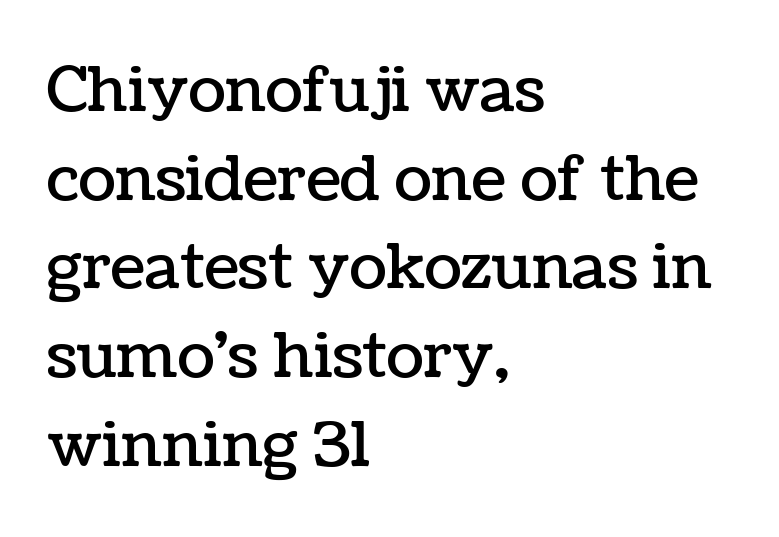
{"italic": "no", "width": "normal", "stroke_contrast": "low", "x_height": "medium", "monospaced": "no", "underline": "no", "align": "left", "line_spacing": "normal", "line_spacing_ratio": 1.43, "letter_spacing": "normal", "letter_spacing_em": 0.0, "glyph_px": 62}
